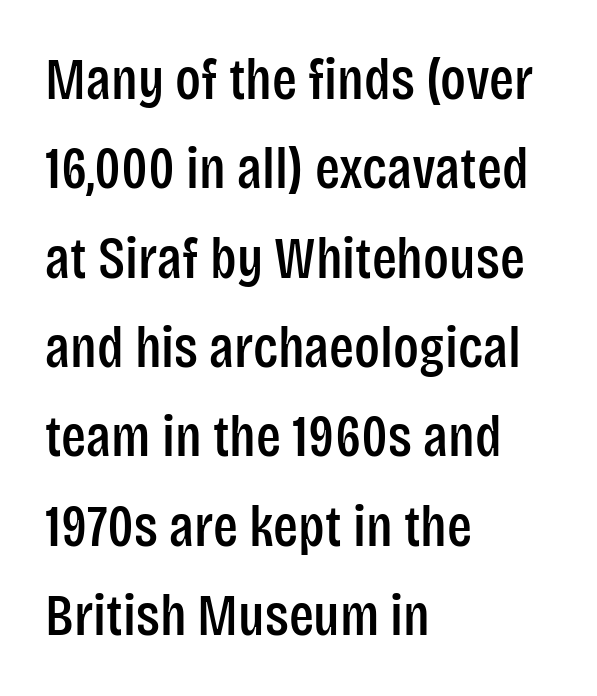
Q: Is the text italic (slanted)? A: No, it is upright.
Q: Is the typeface a serif or a sans-serif typeface? A: Sans-serif.
Q: Is the text underlined? A: No.
Q: How is the paragraph aligned? A: Left-aligned.
Q: Is the spacing between letters normal or unusually wide? A: Normal.
Q: Is the spacing between lines tight, normal or loose? A: Normal.
Q: Width (condensed, normal, or wide)? A: Condensed.
Q: Stroke contrast? A: Low.
Q: x-height? A: Large.
Q: Monospaced? A: No.
